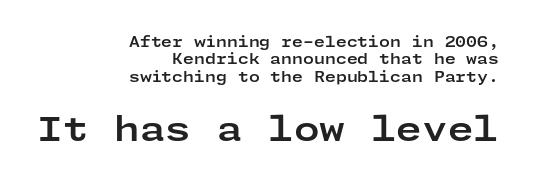
Q: Is the text bold? A: Yes.
Q: Is the text italic (slanted)? A: No, it is upright.
Q: Is the typeface a serif or a sans-serif typeface? A: Sans-serif.
Q: Is the text underlined? A: No.
Q: How is the paragraph aligned? A: Right-aligned.
Q: Is the spacing between letters normal or unusually wide? A: Normal.
Q: Is the spacing between lines tight, normal or loose? A: Normal.
Q: Which block of text is set in a larger size, the first (top) or the second (bottom)? A: The second (bottom) one.
Q: Width (condensed, normal, or wide)? A: Wide.
Q: Stroke contrast? A: Low.
Q: x-height? A: Medium.
